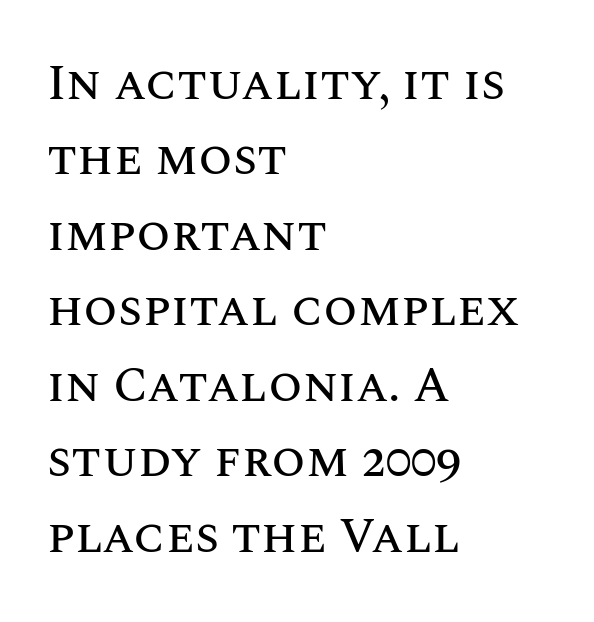
{"italic": "no", "width": "normal", "stroke_contrast": "medium", "x_height": "large", "monospaced": "no", "underline": "no", "align": "left", "line_spacing": "normal", "line_spacing_ratio": 1.54, "letter_spacing": "normal", "letter_spacing_em": 0.0, "glyph_px": 49}
